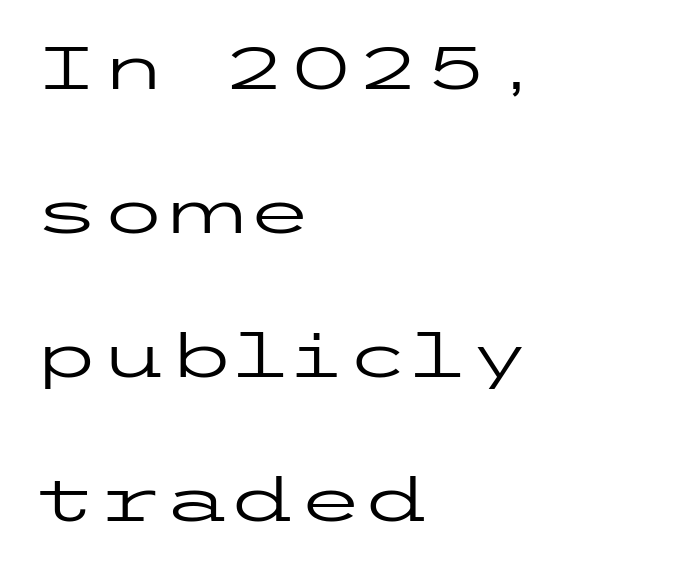
Q: Is the text bold? A: No.
Q: Is the text italic (slanted)? A: No, it is upright.
Q: Is the typeface a serif or a sans-serif typeface? A: Sans-serif.
Q: Is the text underlined? A: No.
Q: How is the paragraph aligned? A: Left-aligned.
Q: Is the spacing between letters normal or unusually wide? A: Normal.
Q: Is the spacing between lines tight, normal or loose? A: Loose.
Q: Width (condensed, normal, or wide)? A: Wide.
Q: Stroke contrast? A: Low.
Q: x-height? A: Medium.
